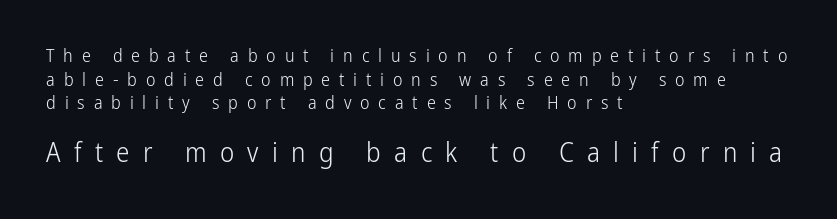
The image shows 27 px text type, upright; set left-aligned, normal line spacing (1.31x), unusually wide letter spacing (+0.49 em), not underlined; the second (bottom) block is 1.5x larger.
